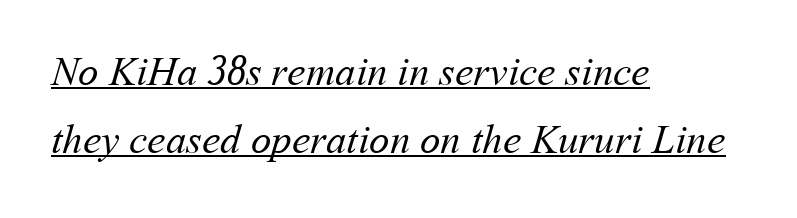
The image shows 41 px regular-weight type; set left-aligned, normal line spacing (1.66x), normal letter spacing, underlined; medium stroke contrast and a medium x-height.
